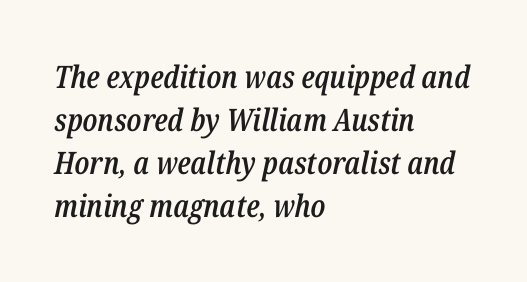
Compared with a centered layout, this one pins lines to the left instead. Is the type bold? Partly — it's a semibold, heavier than regular but not fully bold. How would I describe the line gaps? Plain and ordinary. Character widths vary here, with narrow letters taking less room than wide ones. A clean baseline with only descenders dipping below it.
